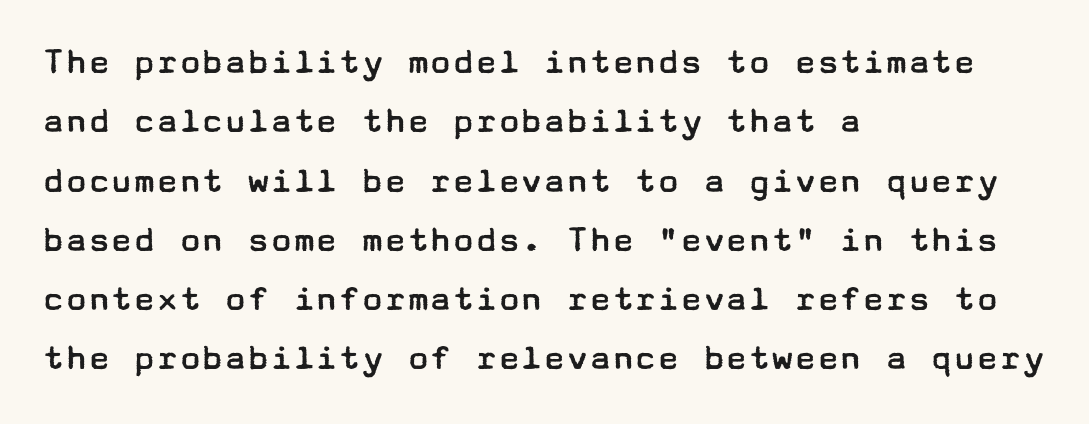
Casual observation: everything's shoved over to the left. The gap between lines stays unmarked. Nothing unusual about the tracking: characters are spaced as the font intends. What kind of face is this? One without serifs — a sans. Style check: upright. The space between consecutive lines is moderate.
